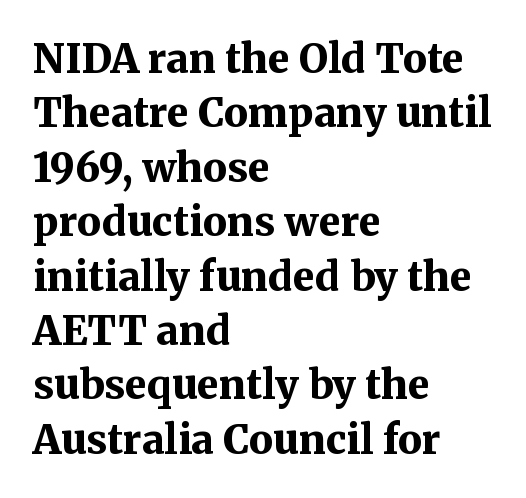
Q: Is the text bold? A: Yes.
Q: Is the text italic (slanted)? A: No, it is upright.
Q: Is the typeface a serif or a sans-serif typeface? A: Serif.
Q: Is the text underlined? A: No.
Q: How is the paragraph aligned? A: Left-aligned.
Q: Is the spacing between letters normal or unusually wide? A: Normal.
Q: Is the spacing between lines tight, normal or loose? A: Normal.
Q: Width (condensed, normal, or wide)? A: Normal.
Q: Stroke contrast? A: Medium.
Q: x-height? A: Medium.
Q: Monospaced? A: No.
